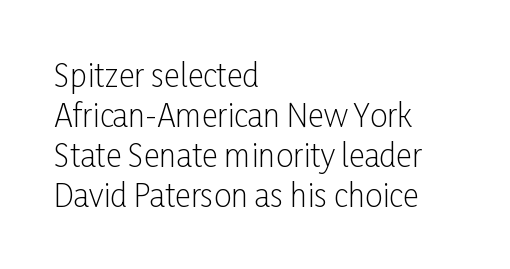
The setting favours the left margin, as ordinary paragraphs usually do. The typeface chosen for these lines omits serifs. Nobody touched the tracking dial on this one. No heavy texture on the line: the type isn't bold. Do the characters align in a grid? No, the font is proportional. Evenly set lines give the paragraph a standard silhouette.
